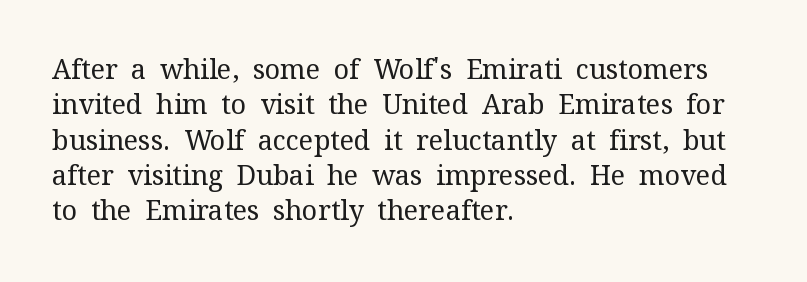
The image shows 27 px text type, upright; set left-aligned, normal line spacing (1.31x), normal letter spacing, not underlined.
